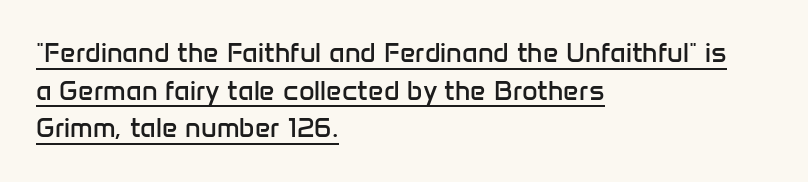
Does extra space separate the letters? No, they use regular spacing. Posture: vertical. The paragraph has a hard left edge and a soft right edge. Each line of the rendering has a horizontal stroke beneath the glyphs. Compared with a typical body face, this is equally light or lighter still. The space between consecutive lines is moderate.
